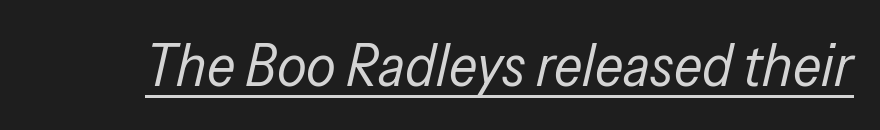
The image shows 59 px regular-weight, condensed type, italic (leaning right); set normal letter spacing, underlined; low stroke contrast and a medium x-height.
